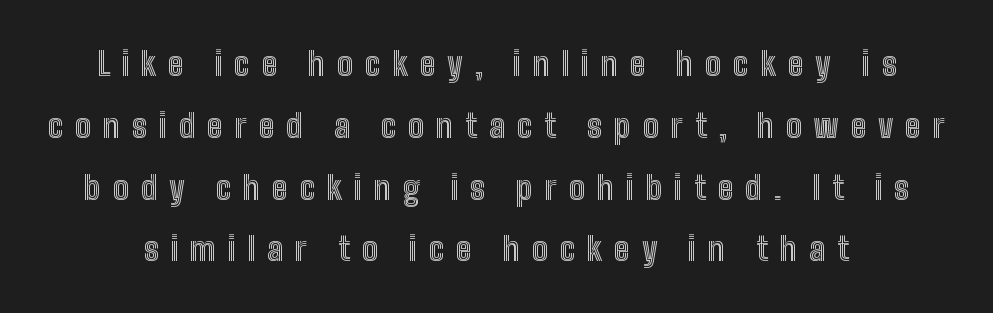
The image shows 32 px condensed type, upright; set loose line spacing (1.93x), unusually wide letter spacing (+0.37 em), not underlined; a medium x-height.
